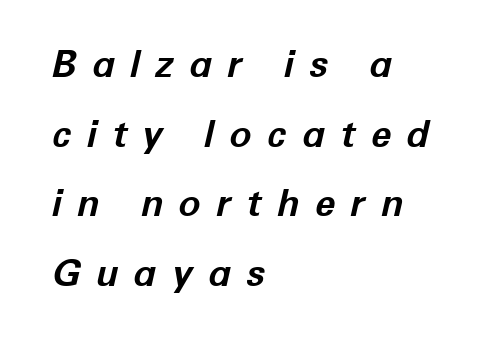
{"italic": "yes", "lean": "right", "slant_degrees": 12, "bold": "yes", "weight": "bold", "width": "normal", "stroke_contrast": "low", "x_height": "medium", "monospaced": "no", "underline": "no", "align": "left", "line_spacing_ratio": 1.88, "letter_spacing": "wide", "letter_spacing_em": 0.41, "glyph_px": 37}
